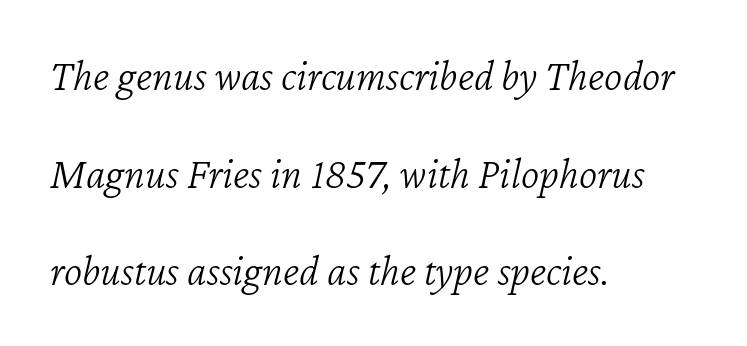
A great deal of white space separates one row of letters from the next. A light-to-regular cut is what we see here. The text carries the slant typical of an italic or oblique font. Standard letterfit; no display-style spreading of the glyphs. These lines are set flush left with a ragged right edge. Nobody drew a line under any word here.
